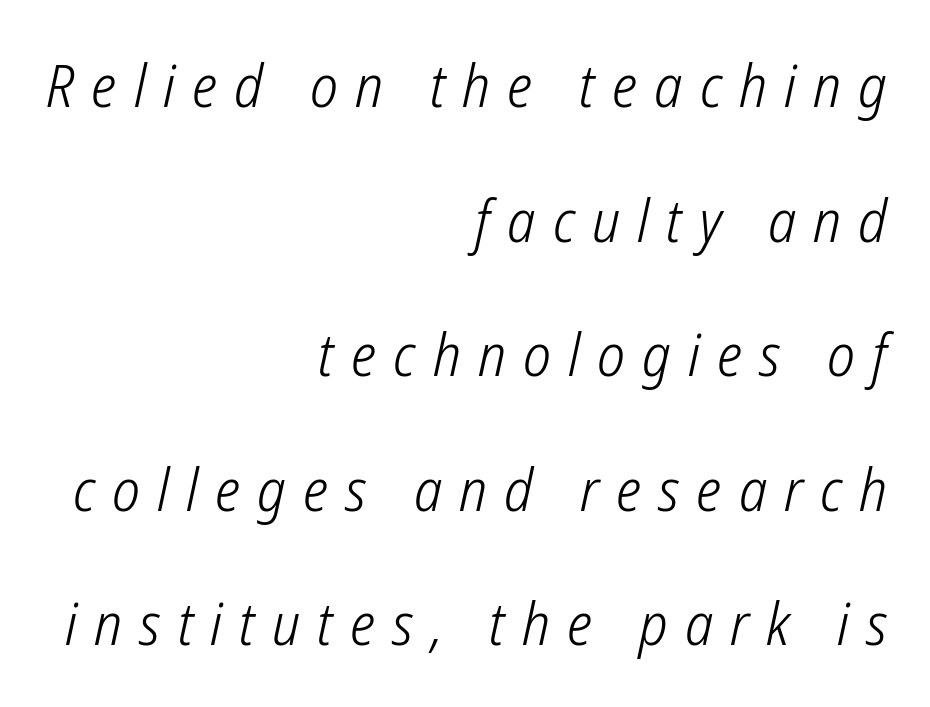
{"serif": "no", "bold": "no", "weight": "light", "width": "condensed", "stroke_contrast": "low", "x_height": "medium", "monospaced": "no", "underline": "no", "align": "right", "line_spacing": "loose", "line_spacing_ratio": 2.28, "letter_spacing": "wide", "letter_spacing_em": 0.29, "glyph_px": 59}
